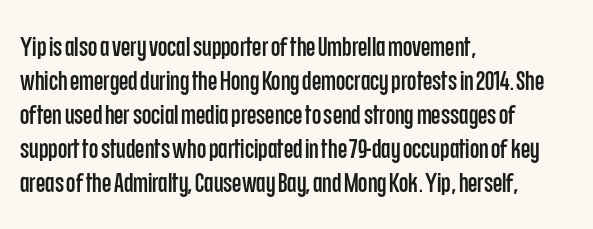
The image shows 27 px text type, upright; set left-aligned, normal line spacing (1.26x), normal letter spacing, not underlined.
